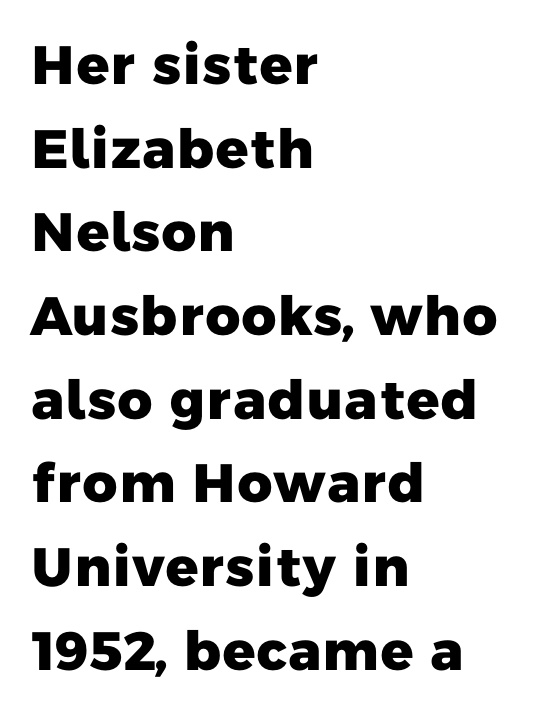
{"serif": "no", "bold": "yes", "weight": "heavy", "width": "normal", "stroke_contrast": "low", "x_height": "medium", "monospaced": "no", "underline": "no", "align": "left", "line_spacing": "normal", "line_spacing_ratio": 1.55, "letter_spacing": "normal", "letter_spacing_em": 0.0, "glyph_px": 54}
